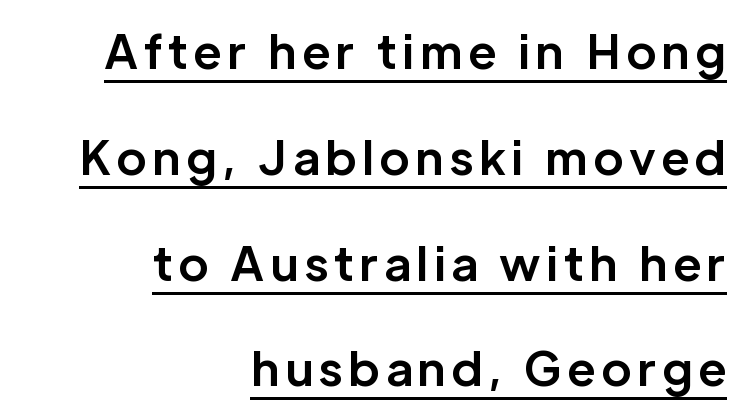
The image shows 46 px bold sans-serif type, upright; set right-aligned, loose line spacing (2.3x), underlined; low stroke contrast and a medium x-height.
